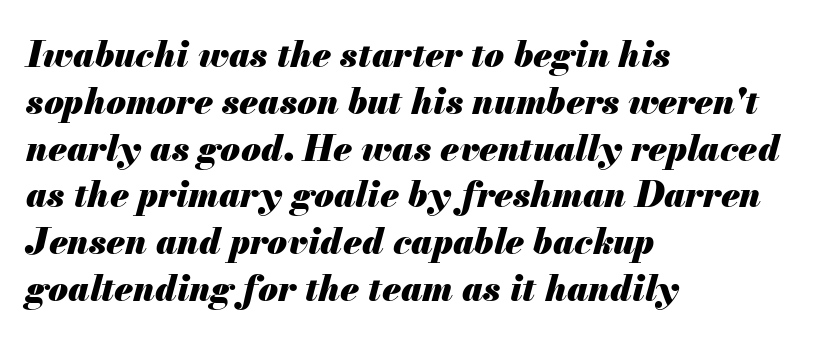
The specimen reads as italic at a glance. The gaps between neighbouring characters are ordinary and unremarkable. Clear beneath every line of the passage. Typesetter's note: full bold, strokes at maximum text heaviness. This block has exactly the height ordinary leading produces. Compared with a centered layout, this one pins lines to the left instead.
